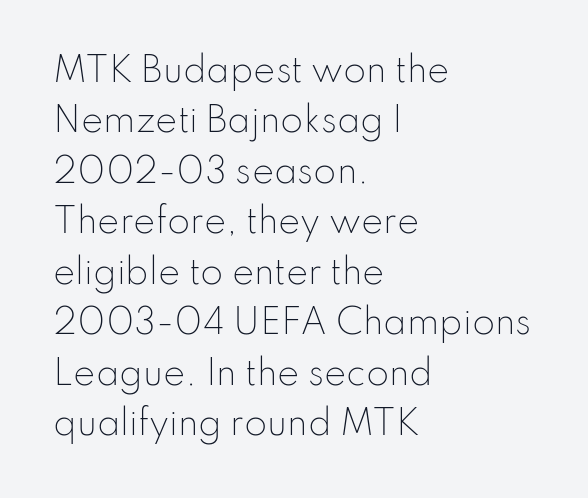
{"serif": "no", "italic": "no", "bold": "no", "weight": "light", "width": "normal", "stroke_contrast": "low", "x_height": "small", "monospaced": "no", "underline": "no", "align": "left", "line_spacing": "normal", "line_spacing_ratio": 1.53, "letter_spacing": "normal", "letter_spacing_em": 0.0, "glyph_px": 33}
